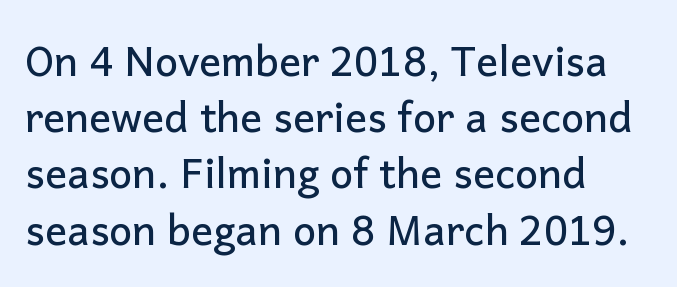
The image shows 41 px sans-serif type, upright; set left-aligned, normal line spacing (1.37x), normal letter spacing, not underlined; low stroke contrast and a medium x-height.
